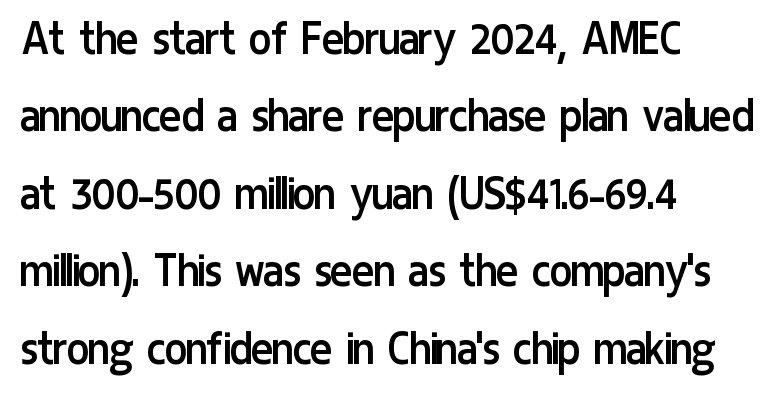
Q: Is the text bold? A: No.
Q: Is the text italic (slanted)? A: No, it is upright.
Q: Is the typeface a serif or a sans-serif typeface? A: Sans-serif.
Q: Is the text underlined? A: No.
Q: How is the paragraph aligned? A: Left-aligned.
Q: Is the spacing between letters normal or unusually wide? A: Normal.
Q: Is the spacing between lines tight, normal or loose? A: Normal.
Q: Width (condensed, normal, or wide)? A: Condensed.
Q: Stroke contrast? A: Low.
Q: x-height? A: Medium.
Q: Monospaced? A: No.
